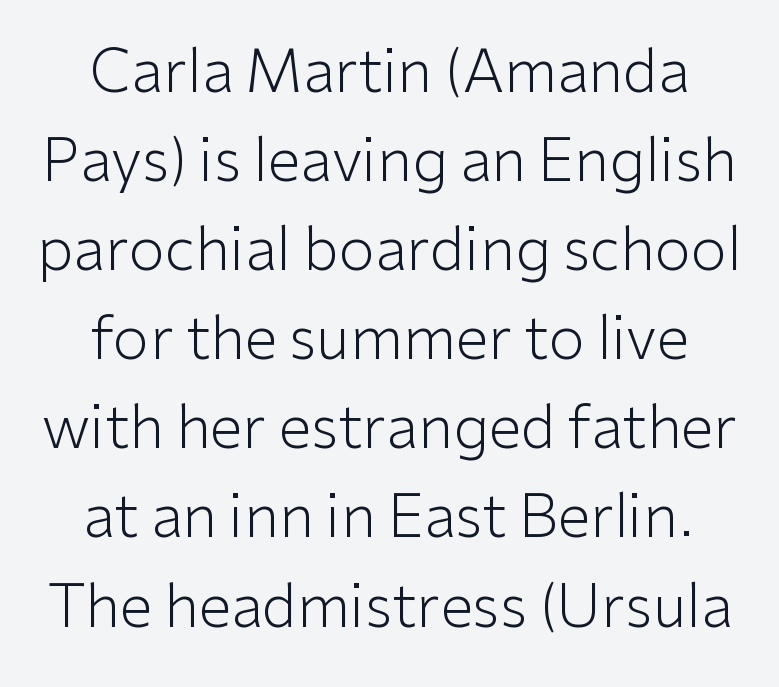
Q: Is the text bold? A: No.
Q: Is the text italic (slanted)? A: No, it is upright.
Q: Is the typeface a serif or a sans-serif typeface? A: Sans-serif.
Q: Is the text underlined? A: No.
Q: How is the paragraph aligned? A: Centered.
Q: Is the spacing between letters normal or unusually wide? A: Normal.
Q: Is the spacing between lines tight, normal or loose? A: Normal.
Q: Width (condensed, normal, or wide)? A: Normal.
Q: Stroke contrast? A: Low.
Q: x-height? A: Medium.
Q: Monospaced? A: No.
